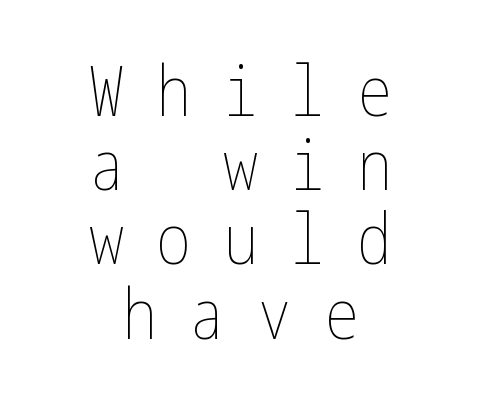
Q: Is the text bold? A: No.
Q: Is the text italic (slanted)? A: No, it is upright.
Q: Is the text underlined? A: No.
Q: How is the paragraph aligned? A: Centered.
Q: Is the spacing between letters normal or unusually wide? A: Unusually wide.
Q: Is the spacing between lines tight, normal or loose? A: Tight.
Q: Width (condensed, normal, or wide)? A: Condensed.
Q: Stroke contrast? A: Low.
Q: x-height? A: Medium.
